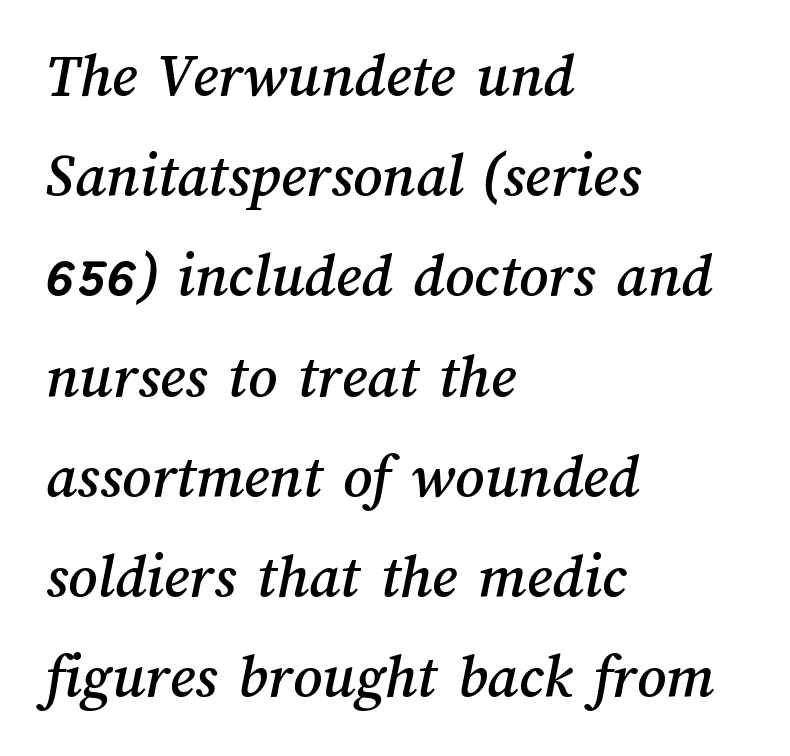
{"width": "normal", "stroke_contrast": "medium", "x_height": "medium", "monospaced": "no", "underline": "no", "align": "left", "line_spacing": "normal", "line_spacing_ratio": 1.59, "letter_spacing": "normal", "letter_spacing_em": 0.0, "glyph_px": 63}
